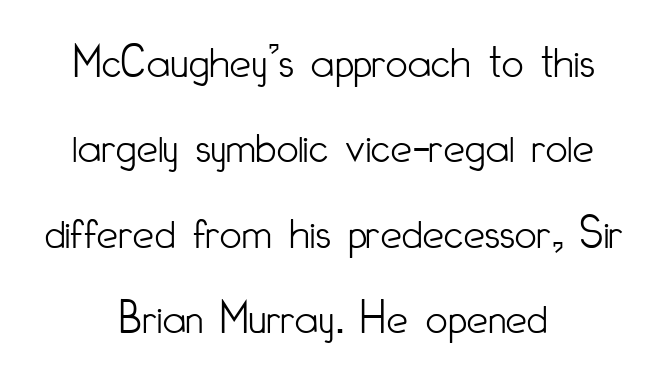
The image shows 48 px light, condensed sans-serif type, upright; set centered, line spacing 1.78x, normal letter spacing, not underlined; low stroke contrast and a small x-height.
